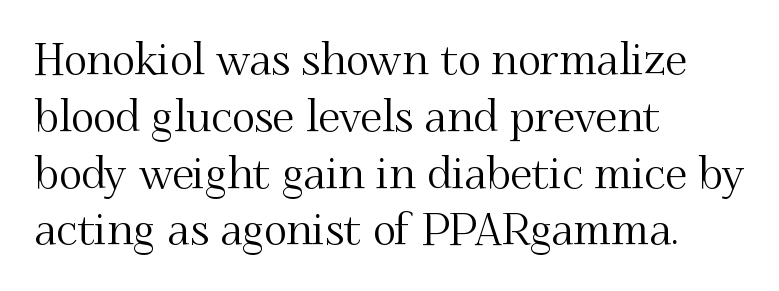
{"serif": "yes", "italic": "no", "width": "normal", "stroke_contrast": "medium", "x_height": "small", "monospaced": "no", "underline": "no", "align": "left", "line_spacing": "normal", "line_spacing_ratio": 1.29, "letter_spacing": "normal", "letter_spacing_em": 0.0, "glyph_px": 44}
